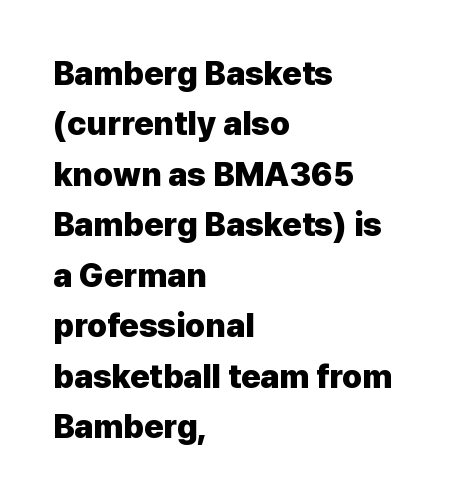
The image shows 33 px heavy sans-serif type, upright; set left-aligned, normal line spacing (1.53x), normal letter spacing, not underlined; low stroke contrast and a medium x-height.
